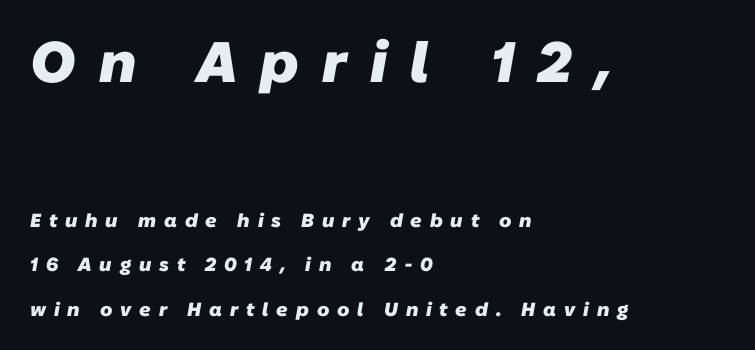
Q: Is the text bold? A: Yes.
Q: Is the typeface a serif or a sans-serif typeface? A: Sans-serif.
Q: Is the text underlined? A: No.
Q: How is the paragraph aligned? A: Left-aligned.
Q: Is the spacing between letters normal or unusually wide? A: Unusually wide.
Q: Is the spacing between lines tight, normal or loose? A: Loose.
Q: Which block of text is set in a larger size, the first (top) or the second (bottom)? A: The first (top) one.
Q: Width (condensed, normal, or wide)? A: Normal.
Q: Stroke contrast? A: Low.
Q: x-height? A: Medium.
Q: Monospaced? A: No.
